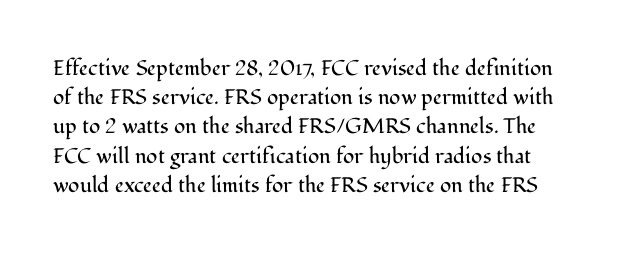
{"italic": "no", "bold": "no", "underline": "no", "line_spacing": "normal", "line_spacing_ratio": 1.39, "letter_spacing": "normal", "letter_spacing_em": 0.0, "glyph_px": 21}
